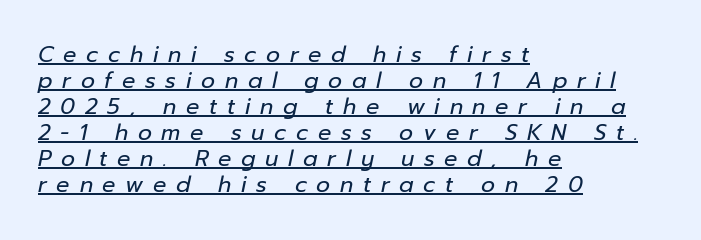
The font's italic variant was chosen for this text. Observe the wide spacing: letters keep a clear distance from each other. A rule runs beneath these lines of type. Where is the straight margin? On the left. The cut favours lightness, reaching ordinary text weight at its darkest.
